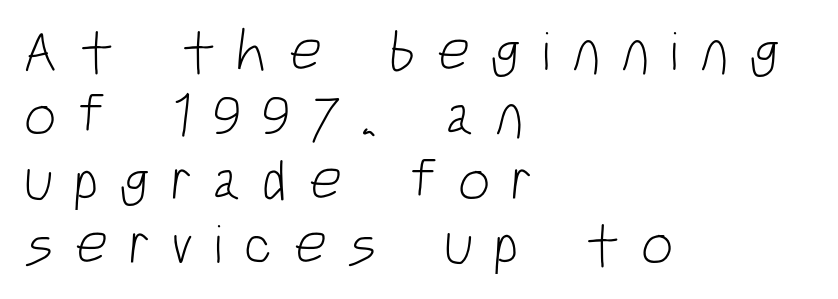
The face used here is rendered with a markedly widened letterfit. A classic flush-left, rag-right setting is used for this passage. Anything drawn beneath the words? Only blank space. Reading down the column, the eye jumps only a short way to each next line. On a weight scale, this lands at 450 or below. Letterform terminals end flat and unadorned throughout the passage.
